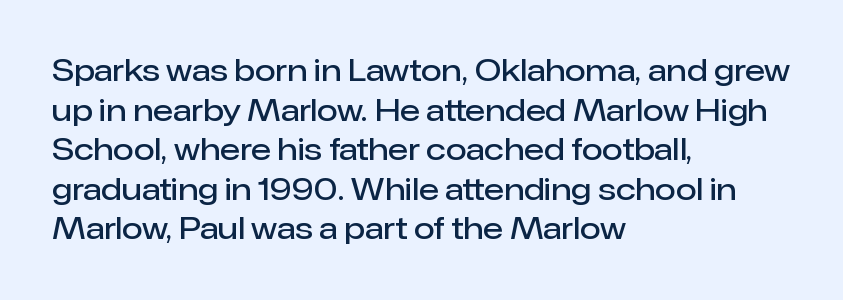
{"serif": "no", "italic": "no", "bold": "semi", "weight": "semibold", "width": "normal", "stroke_contrast": "low", "x_height": "medium", "monospaced": "no", "underline": "no", "align": "left", "line_spacing": "normal", "line_spacing_ratio": 1.32, "letter_spacing": "normal", "letter_spacing_em": 0.0, "glyph_px": 30}
